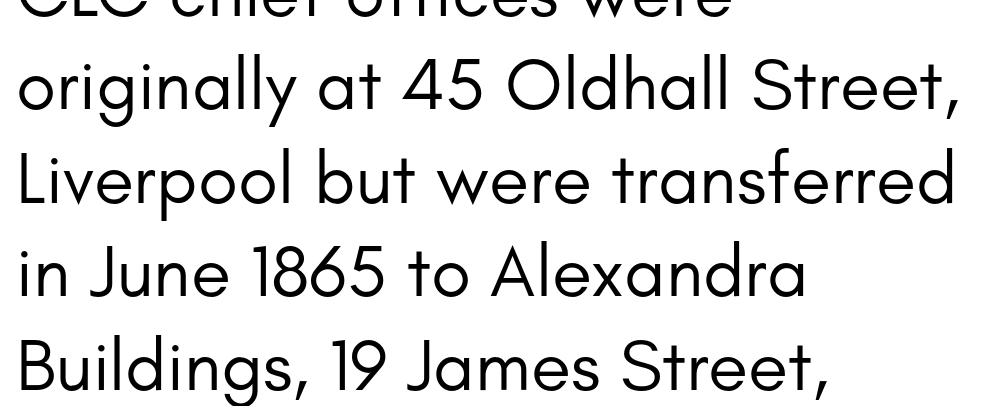
{"serif": "no", "italic": "no", "bold": "no", "weight": "regular", "width": "normal", "stroke_contrast": "low", "x_height": "small", "monospaced": "no", "underline": "no", "align": "left", "line_spacing": "normal", "line_spacing_ratio": 1.28, "letter_spacing": "normal", "letter_spacing_em": 0.0, "glyph_px": 73}
